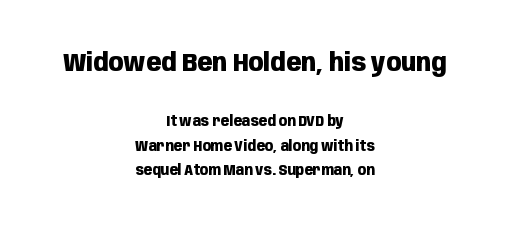
Visually the block forms a symmetrical silhouette, jagged on both flanks. No word sits above an underline. Students, this is bold: see how much ink each stroke carries. Characters remain perfectly vertical along every line. Glyph-to-glyph distance matches everyday printed text. You get the large type first, then a drop to smaller type.
